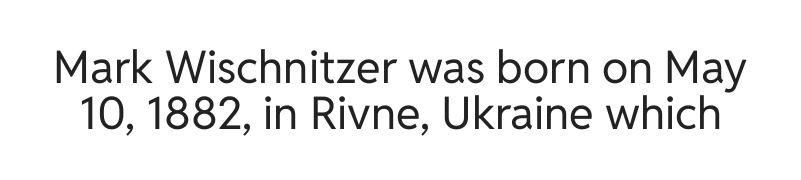
{"serif": "no", "italic": "no", "bold": "no", "weight": "regular", "width": "normal", "stroke_contrast": "low", "x_height": "medium", "monospaced": "no", "underline": "no", "line_spacing": "tight", "line_spacing_ratio": 1.03, "letter_spacing": "normal", "letter_spacing_em": 0.0, "glyph_px": 45}
